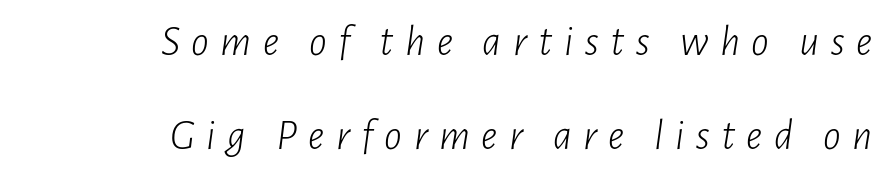
{"italic": "yes", "lean": "right", "slant_degrees": 7, "bold": "no", "weight": "light", "width": "condensed", "stroke_contrast": "low", "x_height": "medium", "monospaced": "no", "underline": "no", "align": "right", "line_spacing": "loose", "line_spacing_ratio": 2.14, "letter_spacing": "wide", "letter_spacing_em": 0.26, "glyph_px": 44}
